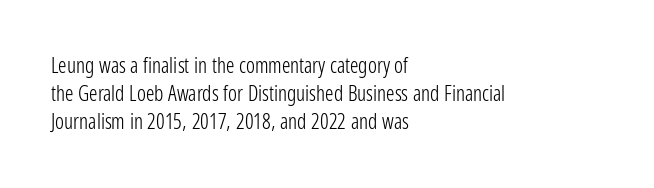
The paragraph has a hard left edge and a soft right edge. Rows of type keep a routine distance in the vertical direction. The letters sit at their default tracking, neither squeezed nor spread. Posture: vertical.
